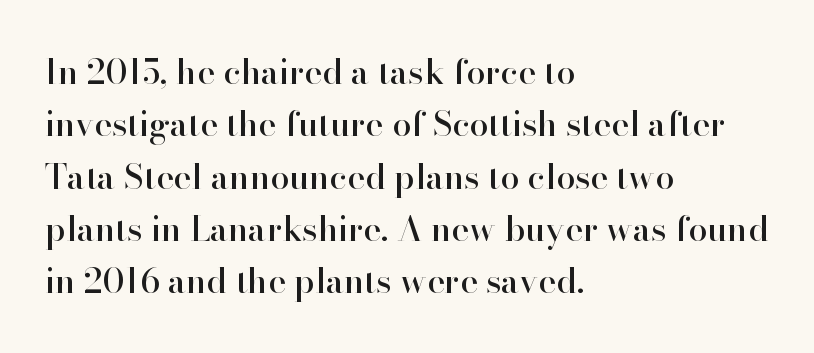
Reading down the column, the eye jumps a familiar distance to each next line. Plain, unruled lines of type. The gaps between neighbouring characters are ordinary and unremarkable. The lines in this sample share a left origin and differ only in where they stop. Tall strokes in this sample are plumb rather than angled. Each letter keeps its own natural width here, so spacing adapts to shape.
